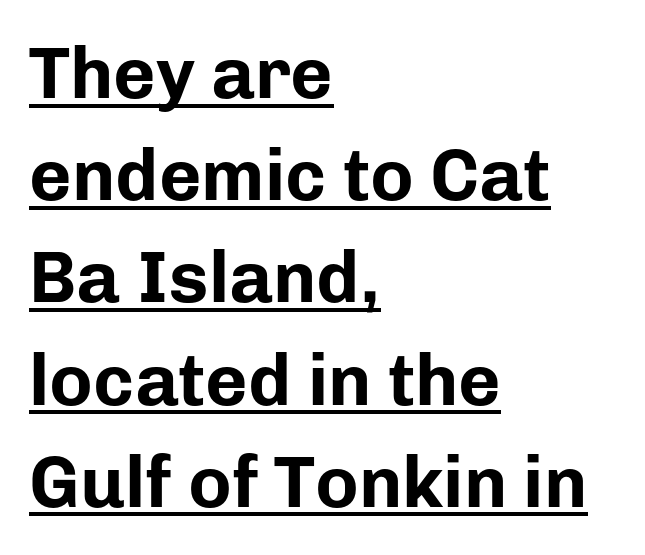
Q: Is the text bold? A: Yes.
Q: Is the text italic (slanted)? A: No, it is upright.
Q: Is the typeface a serif or a sans-serif typeface? A: Sans-serif.
Q: Is the text underlined? A: Yes.
Q: How is the paragraph aligned? A: Left-aligned.
Q: Is the spacing between letters normal or unusually wide? A: Normal.
Q: Is the spacing between lines tight, normal or loose? A: Normal.
Q: Width (condensed, normal, or wide)? A: Normal.
Q: Stroke contrast? A: Low.
Q: x-height? A: Medium.
Q: Monospaced? A: No.
